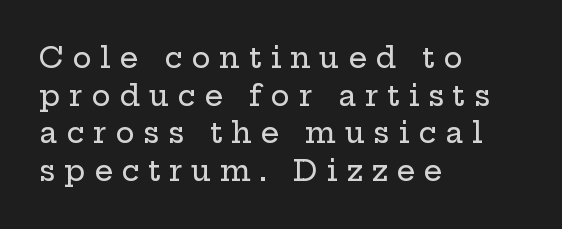
The image shows 29 px wide serif type, upright; set left-aligned, normal line spacing (1.3x), unusually wide letter spacing (+0.3 em), not underlined; low stroke contrast and a medium x-height.
